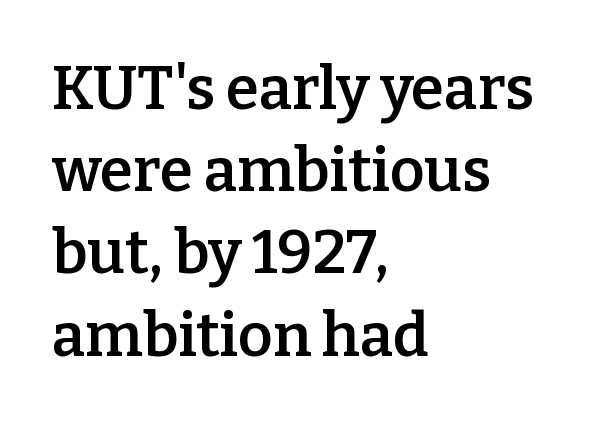
The image shows 60 px semibold serif type, upright; set left-aligned, normal line spacing (1.37x), normal letter spacing, not underlined; low stroke contrast and a medium x-height.
